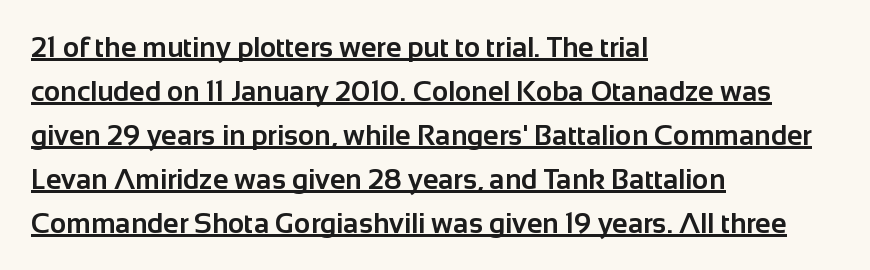
Glance below the letters and you will spot a drawn line. There is no visible air inserted between adjacent glyphs. Set as a true bold cut, around the 700 mark. Horizontal bands of white between lines are of average thickness. Looks like regular typesetting: each glyph gets only the width it needs. The paragraph shown leans on its left margin.
